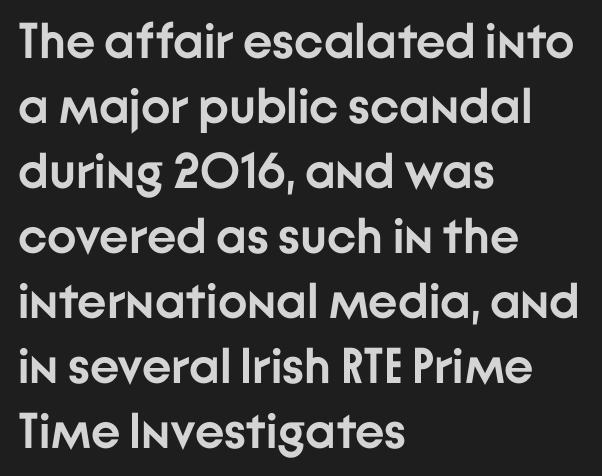
{"serif": "no", "italic": "no", "bold": "yes", "weight": "semibold", "width": "normal", "stroke_contrast": "low", "x_height": "medium", "monospaced": "no", "underline": "no", "align": "left", "line_spacing": "normal", "line_spacing_ratio": 1.3, "letter_spacing": "normal", "letter_spacing_em": 0.0, "glyph_px": 50}
